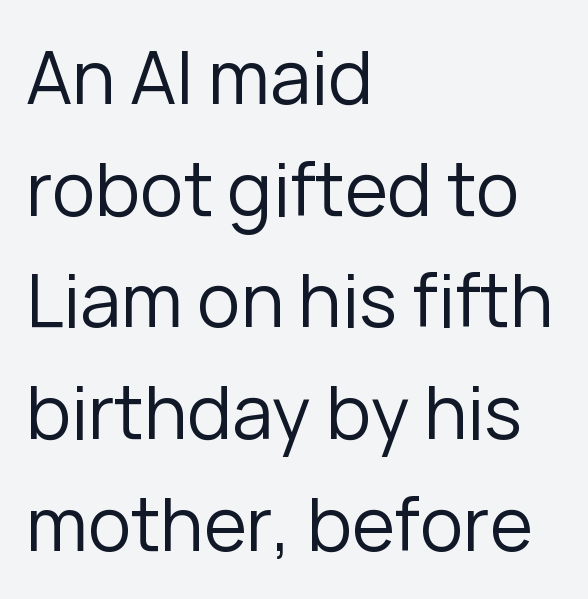
{"serif": "no", "italic": "no", "bold": "no", "weight": "regular", "width": "normal", "stroke_contrast": "low", "x_height": "medium", "monospaced": "no", "underline": "no", "align": "left", "line_spacing": "normal", "line_spacing_ratio": 1.53, "letter_spacing": "normal", "letter_spacing_em": 0.0, "glyph_px": 73}
